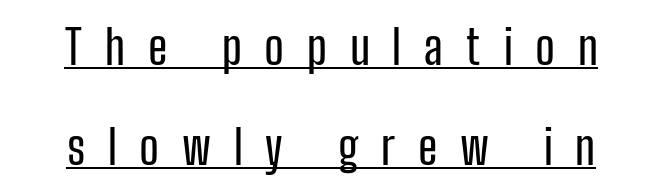
The image shows 47 px condensed sans-serif type, upright; set loose line spacing (2.13x), unusually wide letter spacing (+0.48 em), underlined; low stroke contrast and a medium x-height.
